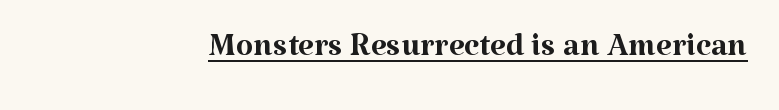
Q: Is the text bold? A: No.
Q: Is the text italic (slanted)? A: No, it is upright.
Q: Is the typeface a serif or a sans-serif typeface? A: Serif.
Q: Is the text underlined? A: Yes.
Q: Is the spacing between letters normal or unusually wide? A: Normal.
Q: Width (condensed, normal, or wide)? A: Normal.
Q: Stroke contrast? A: Medium.
Q: x-height? A: Medium.
Q: Monospaced? A: No.
